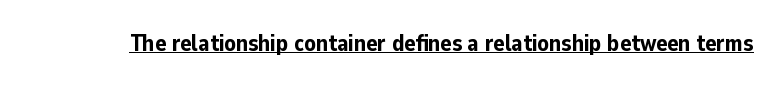
The image shows 23 px bold type, upright; set normal letter spacing, underlined.
